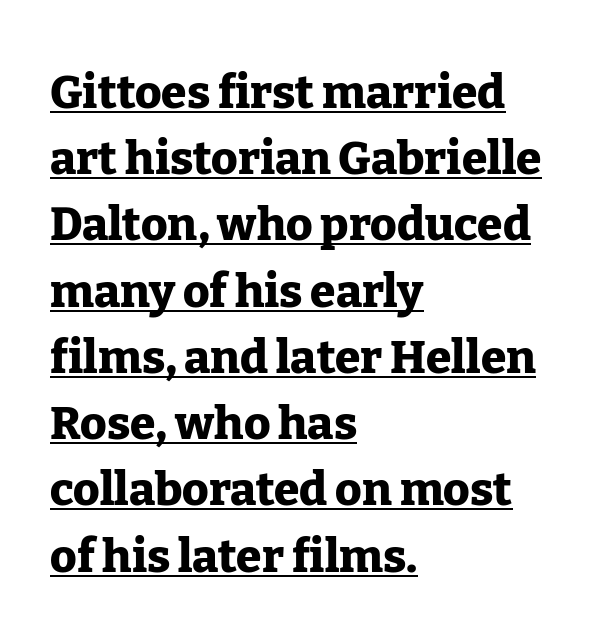
This rendering uses left alignment, leaving the right contour irregular. Style check: upright. The letters advance in unequal steps, a hallmark of proportional type. Each word holds together tightly as a unit, with standard inter-letter gaps. Is this a sans? No — the strokes have serifs.
